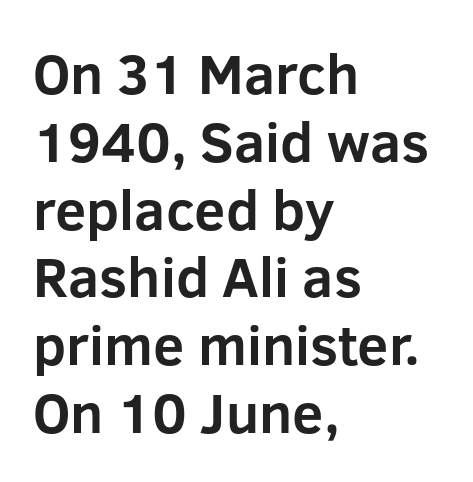
{"serif": "no", "italic": "no", "bold": "yes", "weight": "bold", "width": "normal", "stroke_contrast": "low", "x_height": "medium", "monospaced": "no", "underline": "no", "align": "left", "line_spacing_ratio": 1.21, "letter_spacing": "normal", "letter_spacing_em": 0.0, "glyph_px": 56}
